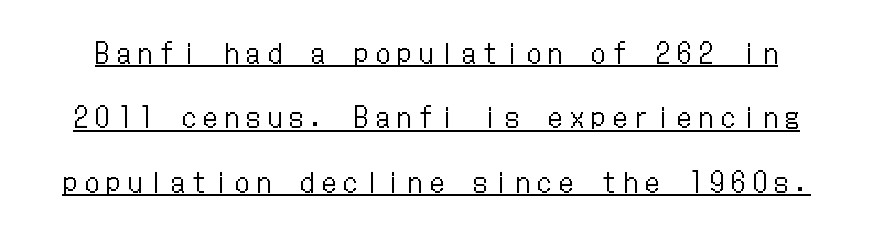
The image shows 28 px regular-weight, condensed type, upright; set loose line spacing (2.3x), unusually wide letter spacing (+0.27 em), underlined; low stroke contrast and a medium x-height.
